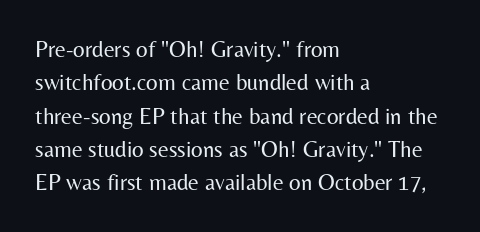
{"italic": "no", "bold": "no", "underline": "no", "align": "left", "line_spacing": "normal", "line_spacing_ratio": 1.45, "letter_spacing": "normal", "letter_spacing_em": 0.0, "glyph_px": 23}
